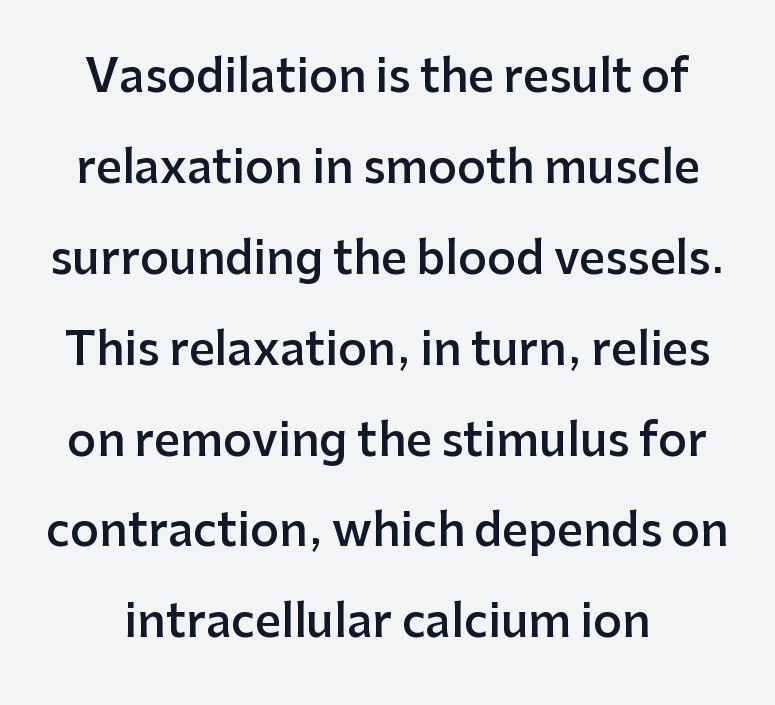
Here the designer chose a conventional face with non-uniform glyph widths. The characters display no serif detailing; their extremities are plain. The leading is generous, giving the passage an open texture. The baseline area is clear. Words appear dense and cohesive because spacing is normal. Posture: upright roman.
